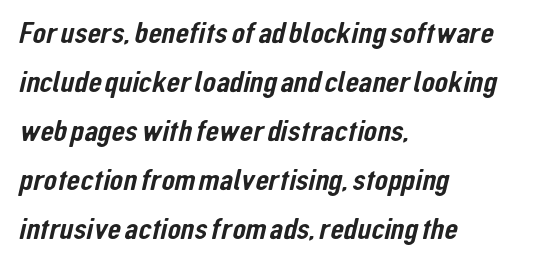
Q: Is the typeface a serif or a sans-serif typeface? A: Sans-serif.
Q: Is the text underlined? A: No.
Q: How is the paragraph aligned? A: Left-aligned.
Q: Is the spacing between letters normal or unusually wide? A: Normal.
Q: Is the spacing between lines tight, normal or loose? A: Normal.
Q: Width (condensed, normal, or wide)? A: Condensed.
Q: Stroke contrast? A: Low.
Q: x-height? A: Medium.
Q: Monospaced? A: No.
